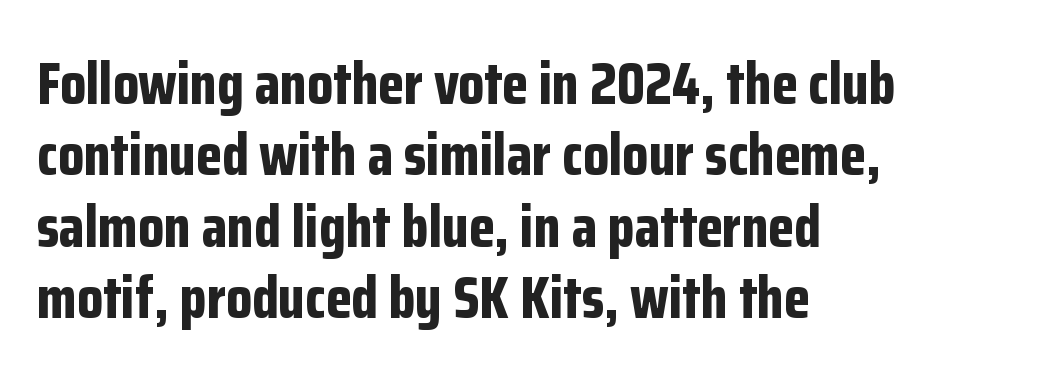
{"serif": "no", "italic": "no", "bold": "yes", "weight": "bold", "width": "condensed", "stroke_contrast": "low", "x_height": "medium", "monospaced": "no", "underline": "no", "align": "left", "line_spacing_ratio": 1.21, "letter_spacing": "normal", "letter_spacing_em": 0.0, "glyph_px": 59}
